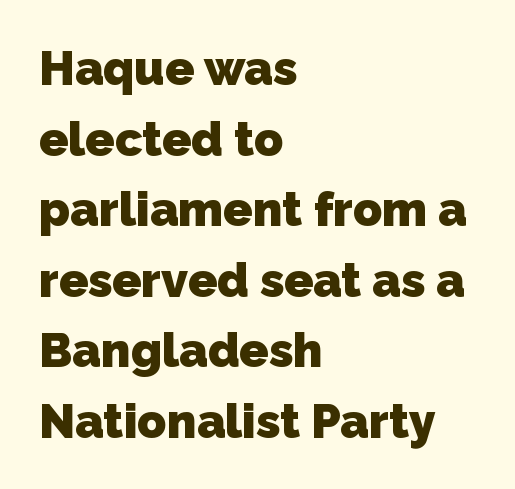
Q: Is the text bold? A: Yes.
Q: Is the typeface a serif or a sans-serif typeface? A: Sans-serif.
Q: Is the text underlined? A: No.
Q: How is the paragraph aligned? A: Left-aligned.
Q: Is the spacing between letters normal or unusually wide? A: Normal.
Q: Is the spacing between lines tight, normal or loose? A: Normal.
Q: Width (condensed, normal, or wide)? A: Normal.
Q: Stroke contrast? A: Low.
Q: x-height? A: Medium.
Q: Monospaced? A: No.
